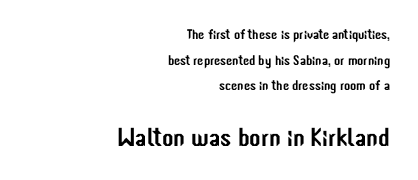
Q: Is the text italic (slanted)? A: No, it is upright.
Q: Is the text underlined? A: No.
Q: How is the paragraph aligned? A: Right-aligned.
Q: Is the spacing between letters normal or unusually wide? A: Normal.
Q: Which block of text is set in a larger size, the first (top) or the second (bottom)? A: The second (bottom) one.
